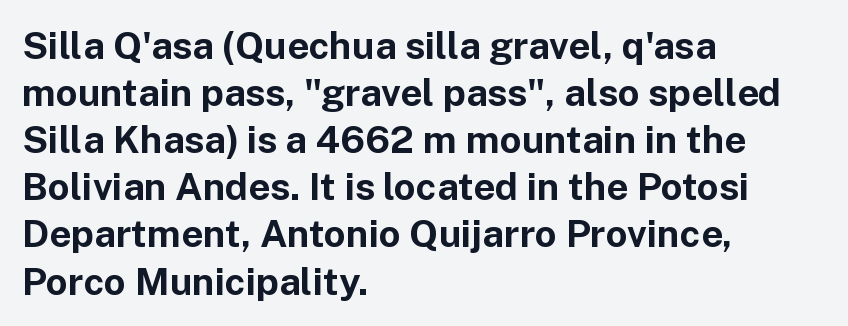
{"serif": "no", "italic": "no", "bold": "yes", "weight": "bold", "width": "normal", "stroke_contrast": "low", "x_height": "medium", "monospaced": "no", "underline": "no", "align": "left", "line_spacing_ratio": 1.24, "letter_spacing": "normal", "letter_spacing_em": 0.0, "glyph_px": 38}
